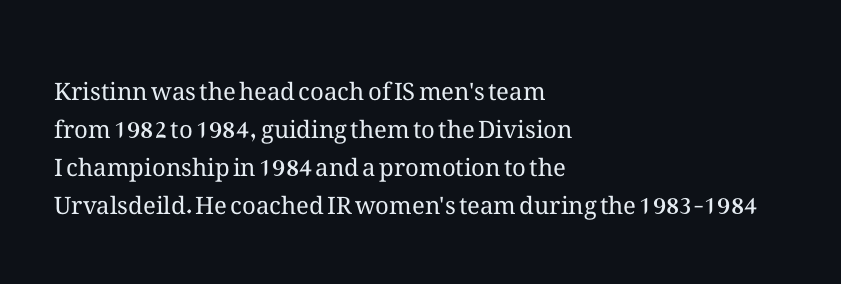
Q: Is the text bold? A: No.
Q: Is the text italic (slanted)? A: No, it is upright.
Q: Is the text underlined? A: No.
Q: How is the paragraph aligned? A: Left-aligned.
Q: Is the spacing between letters normal or unusually wide? A: Normal.
Q: Is the spacing between lines tight, normal or loose? A: Normal.
